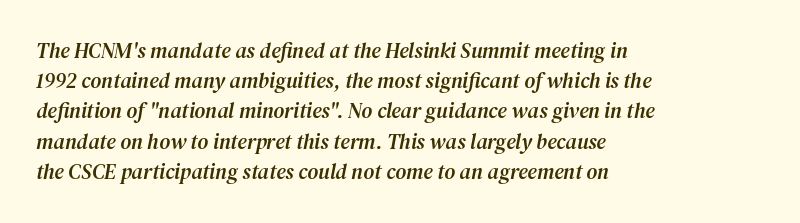
The image shows 21 px text type, italic (leaning right); set left-aligned, normal line spacing (1.44x), normal letter spacing, not underlined.
